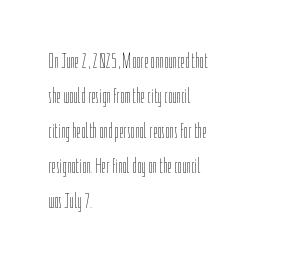
{"italic": "no", "bold": "no", "underline": "no", "align": "left", "line_spacing": "normal", "line_spacing_ratio": 1.59, "letter_spacing": "normal", "letter_spacing_em": 0.0, "glyph_px": 22}
